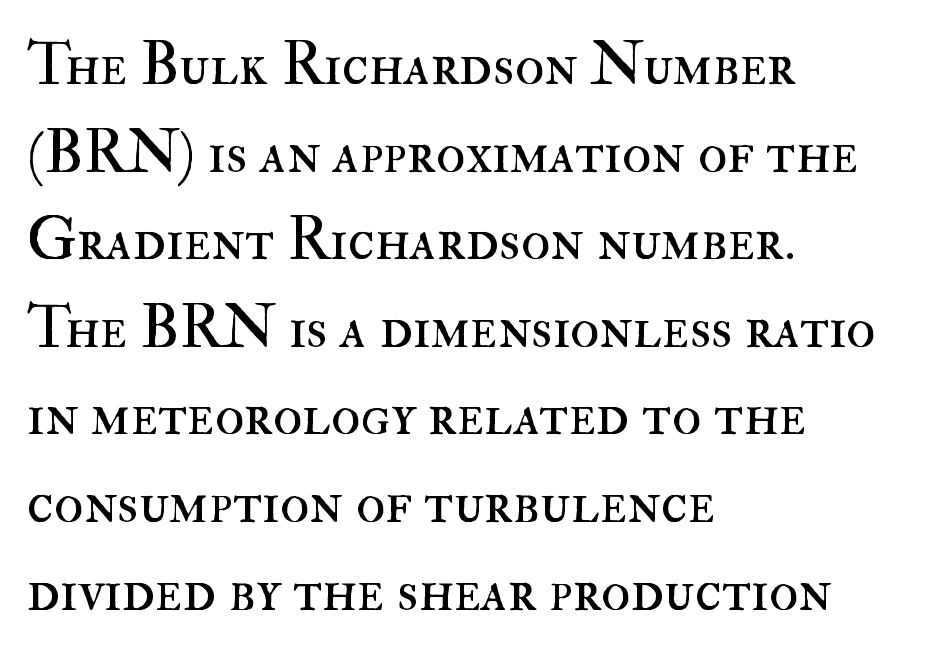
{"italic": "no", "bold": "no", "weight": "regular", "width": "normal", "stroke_contrast": "high", "x_height": "small", "monospaced": "no", "underline": "no", "align": "left", "line_spacing": "normal", "line_spacing_ratio": 1.46, "letter_spacing": "normal", "letter_spacing_em": 0.0, "glyph_px": 60}
